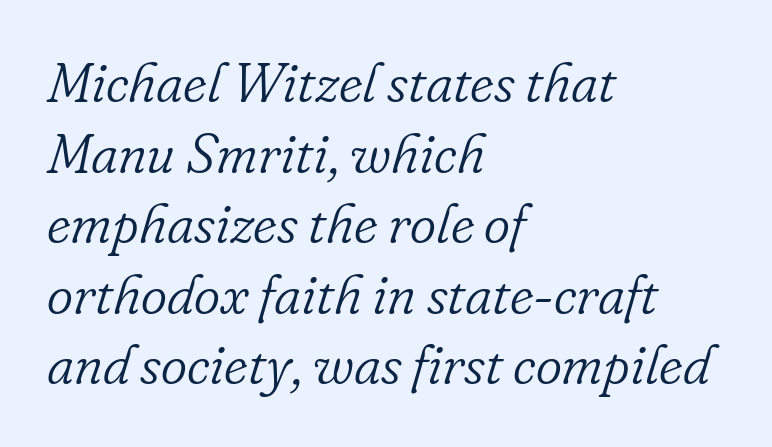
Q: Is the text bold? A: No.
Q: Is the text italic (slanted)? A: Yes, it leans right by about 16 degrees.
Q: Is the typeface a serif or a sans-serif typeface? A: Serif.
Q: Is the text underlined? A: No.
Q: How is the paragraph aligned? A: Left-aligned.
Q: Is the spacing between letters normal or unusually wide? A: Normal.
Q: Is the spacing between lines tight, normal or loose? A: Normal.
Q: Width (condensed, normal, or wide)? A: Normal.
Q: Stroke contrast? A: Low.
Q: x-height? A: Small.
Q: Monospaced? A: No.
